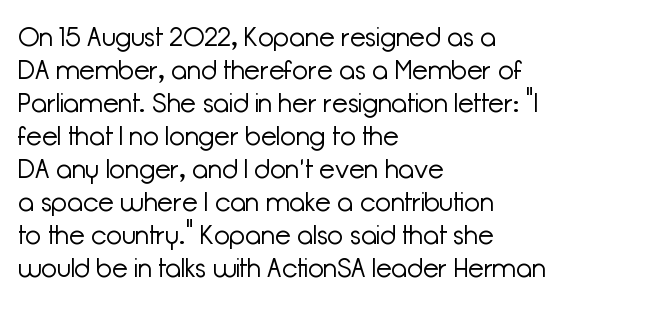
When letters stand straight like this, we call the style roman or upright. These lines sit exactly where default settings would place them. Students, note that the glyphs here touch the page at normal intervals. The passage shown is not bold in any degree. In CSS terms this would be text-align: left. Underlining? Definitely not there.
